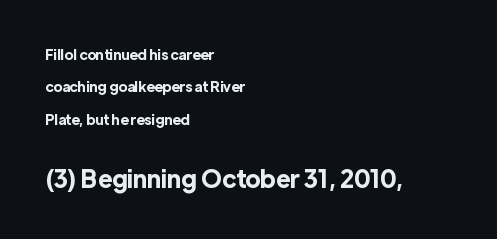
{"italic": "no", "bold": "yes", "underline": "no", "align": "left", "line_spacing": "loose", "line_spacing_ratio": 2.32, "letter_spacing": "normal", "letter_spacing_em": 0.0, "larger_block": "second", "size_ratio": 1.71, "glyph_px": 24}
